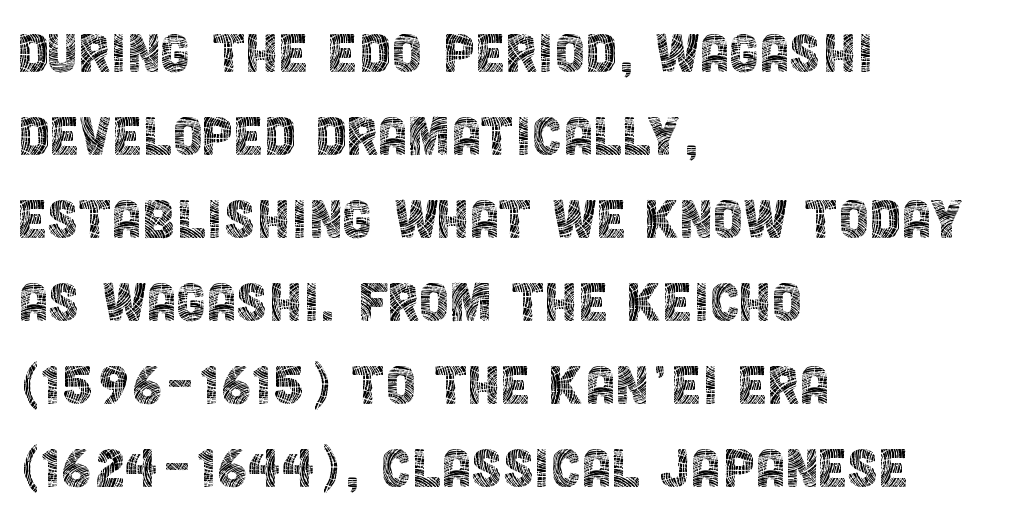
{"serif": "no", "italic": "no", "bold": "no", "weight": "thin", "width": "condensed", "x_height": "large", "monospaced": "no", "underline": "no", "align": "left", "line_spacing_ratio": 1.22, "letter_spacing": "normal", "letter_spacing_em": 0.0, "glyph_px": 68}
